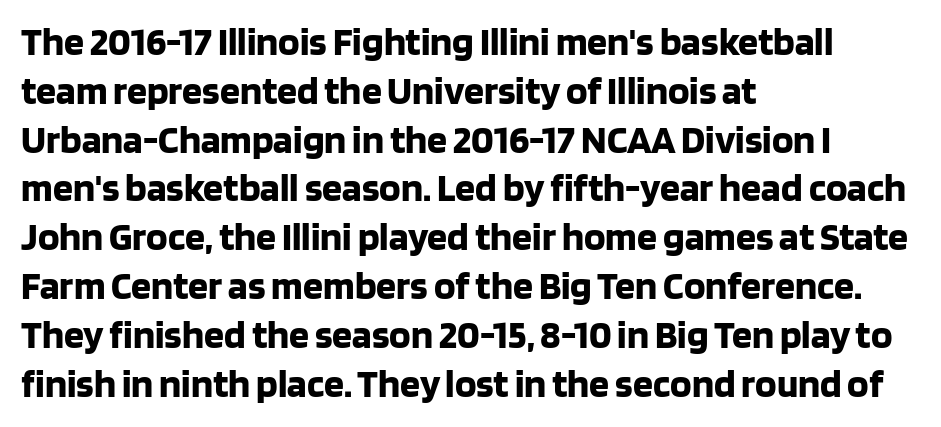
The image shows 40 px bold sans-serif type, upright; set left-aligned, line spacing 1.22x, normal letter spacing, not underlined; low stroke contrast and a large x-height.
